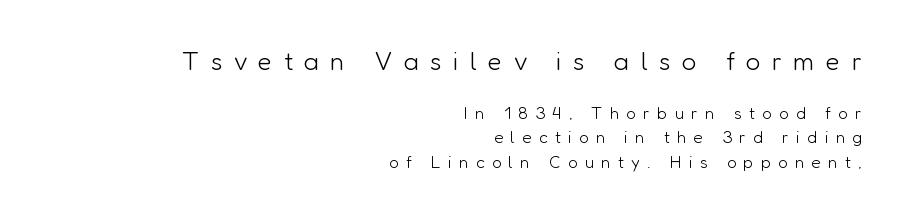
The image shows 26 px text type, upright; set right-aligned, normal line spacing (1.43x), unusually wide letter spacing (+0.43 em), not underlined; the first (top) block is 1.53x larger.
